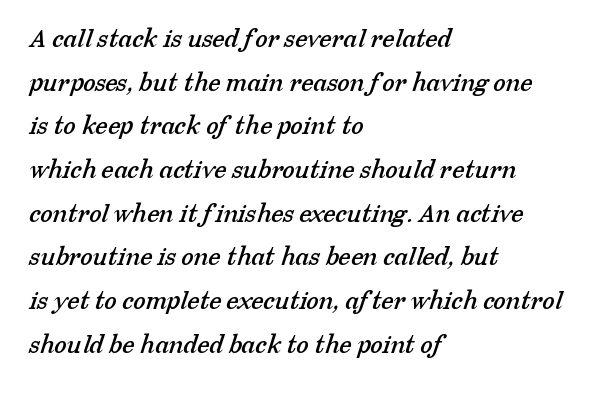
{"serif": "yes", "width": "normal", "stroke_contrast": "low", "x_height": "medium", "monospaced": "no", "underline": "no", "align": "left", "line_spacing": "normal", "line_spacing_ratio": 1.56, "letter_spacing": "normal", "letter_spacing_em": 0.0, "glyph_px": 28}
